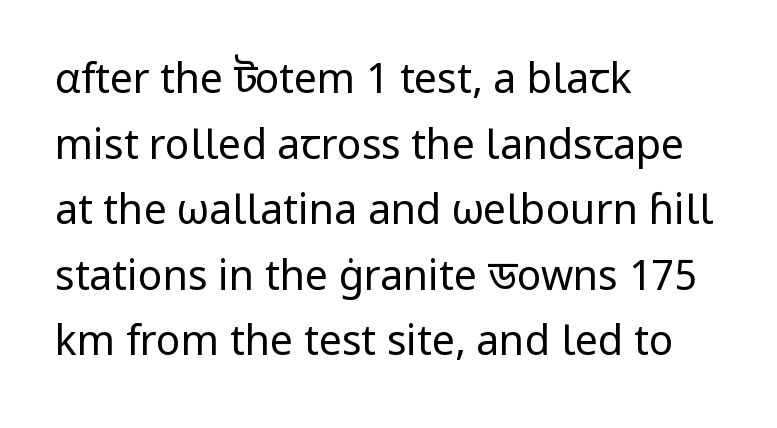
The image shows 41 px regular-weight sans-serif type, upright; set left-aligned, normal line spacing (1.6x), normal letter spacing, not underlined; low stroke contrast and a medium x-height.
